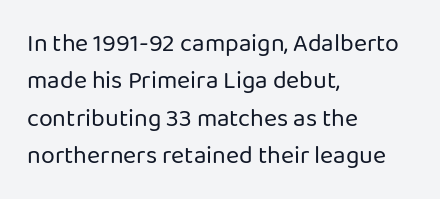
Q: Is the text bold? A: No.
Q: Is the text italic (slanted)? A: No, it is upright.
Q: Is the text underlined? A: No.
Q: How is the paragraph aligned? A: Left-aligned.
Q: Is the spacing between letters normal or unusually wide? A: Normal.
Q: Is the spacing between lines tight, normal or loose? A: Normal.
